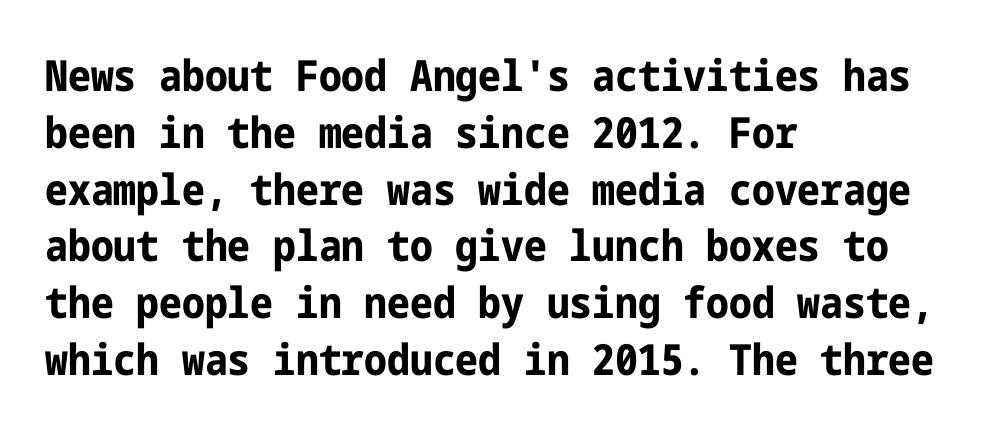
The space directly below the letters is spotless. Leading matches the norm, producing a regular column. Note: no serifs on the glyphs. The lettering holds an erect, upright posture throughout. Default kerning and tracking; the words read as compact shapes.
